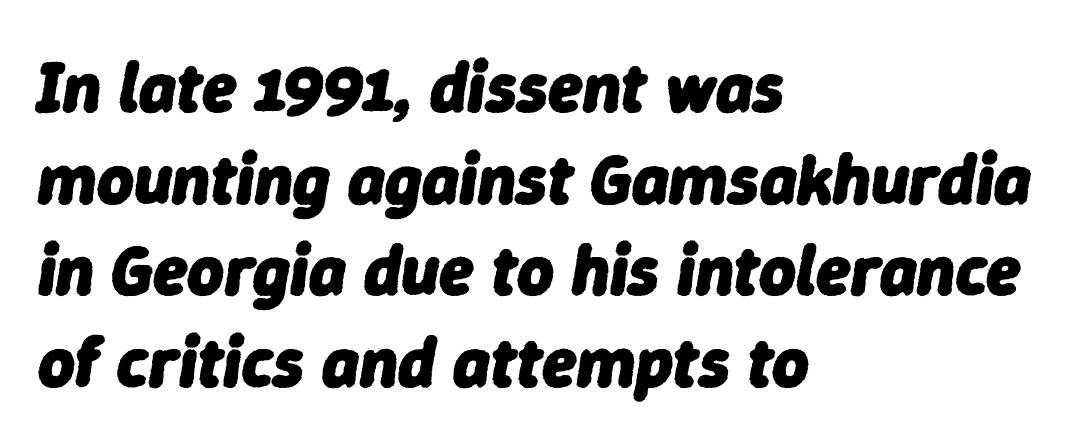
The image shows 71 px heavy type, italic (leaning right); set left-aligned, normal line spacing (1.29x), normal letter spacing, not underlined; low stroke contrast and a medium x-height.
